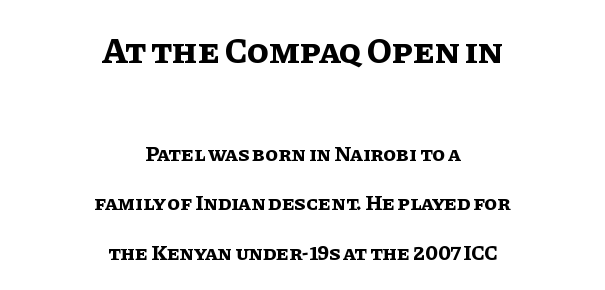
{"italic": "no", "bold": "yes", "weight": "bold", "width": "normal", "stroke_contrast": "low", "x_height": "large", "monospaced": "no", "underline": "no", "align": "center", "line_spacing": "loose", "line_spacing_ratio": 2.36, "letter_spacing": "normal", "letter_spacing_em": 0.0, "larger_block": "first", "size_ratio": 1.71, "glyph_px": 36}
